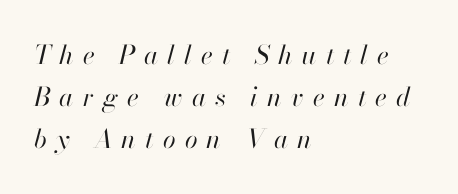
{"italic": "yes", "lean": "right", "slant_degrees": 13, "bold": "no", "underline": "no", "align": "left", "line_spacing": "normal", "line_spacing_ratio": 1.62, "letter_spacing": "wide", "letter_spacing_em": 0.35, "glyph_px": 26}
